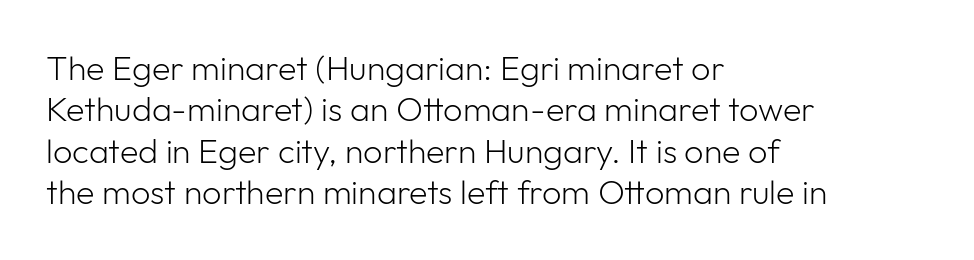
Notice how the passage keeps a crisp vertical edge on the left only. Inter-character spacing is left at the font's built-in metrics. Think of a printed novel: that variable character pitch is what you see here. Letters have the restrained weight of plain body copy at most. The rendering shows plain stroke endings on the letterforms — a sans-serif design. A typesetter would mark this as roman, not italic.
